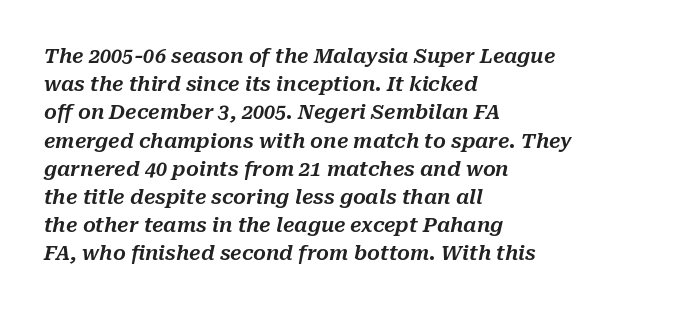
The image shows 20 px text type, italic (leaning right); set left-aligned, normal line spacing (1.41x), normal letter spacing, not underlined.
